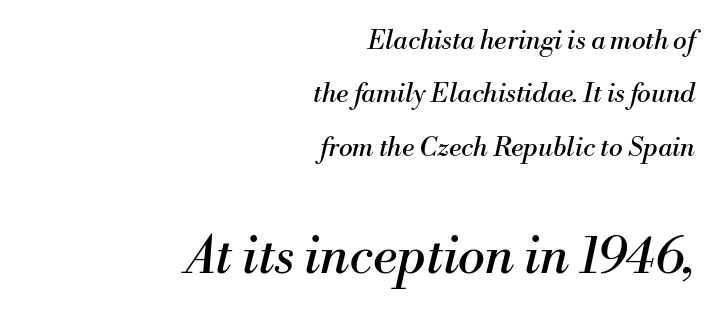
Q: Is the text bold? A: No.
Q: Is the text italic (slanted)? A: Yes, it leans right by about 13 degrees.
Q: Is the typeface a serif or a sans-serif typeface? A: Serif.
Q: Is the text underlined? A: No.
Q: How is the paragraph aligned? A: Right-aligned.
Q: Is the spacing between letters normal or unusually wide? A: Normal.
Q: Is the spacing between lines tight, normal or loose? A: Loose.
Q: Which block of text is set in a larger size, the first (top) or the second (bottom)? A: The second (bottom) one.
Q: Width (condensed, normal, or wide)? A: Normal.
Q: Stroke contrast? A: Medium.
Q: x-height? A: Small.
Q: Monospaced? A: No.
